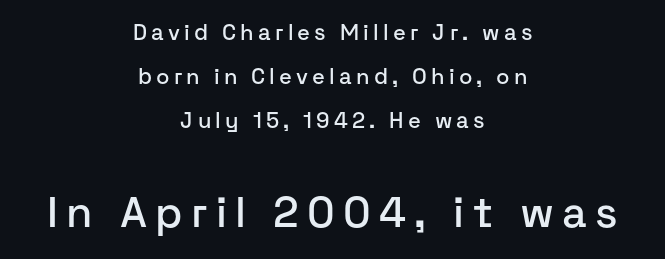
{"serif": "no", "italic": "no", "width": "normal", "stroke_contrast": "low", "x_height": "medium", "monospaced": "no", "underline": "no", "align": "center", "line_spacing": "loose", "line_spacing_ratio": 2.0, "larger_block": "second", "size_ratio": 1.95, "glyph_px": 43}
